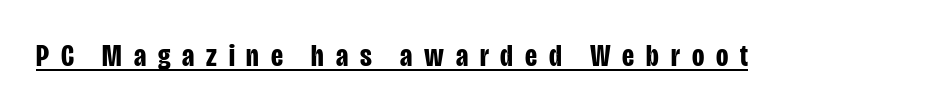
The image shows 32 px bold, condensed sans-serif type, upright; set unusually wide letter spacing (+0.37 em), underlined; low stroke contrast and a large x-height.
